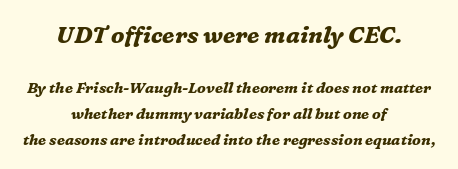
If you folded the block vertically in half, each line would mirror itself in length. Look at the stroke-to-counter ratio: heavy, a bold. Rule under the text: the space is simply empty. The upper block of text is set noticeably larger than the block beneath it.
